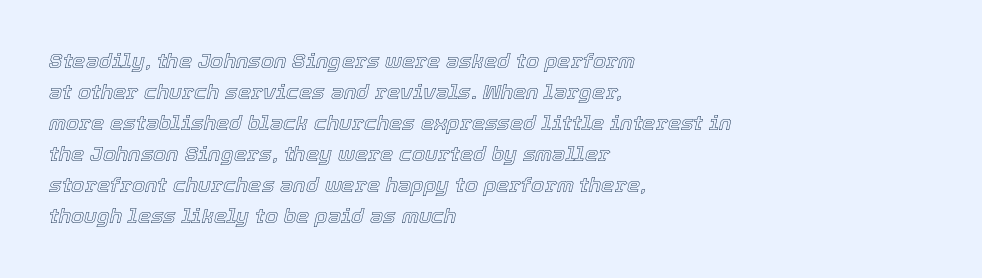
Q: Is the text italic (slanted)? A: Yes, it leans right by about 12 degrees.
Q: Is the text underlined? A: No.
Q: How is the paragraph aligned? A: Left-aligned.
Q: Is the spacing between letters normal or unusually wide? A: Normal.
Q: Is the spacing between lines tight, normal or loose? A: Normal.
